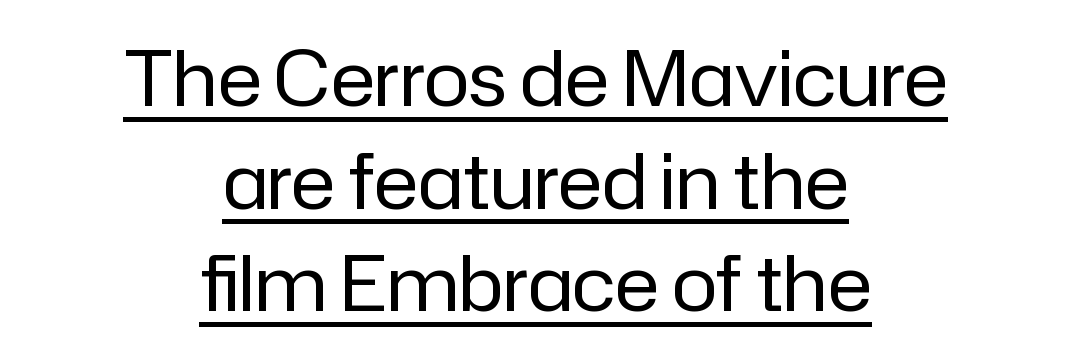
{"serif": "no", "italic": "no", "bold": "no", "weight": "regular", "width": "normal", "stroke_contrast": "low", "x_height": "medium", "monospaced": "no", "underline": "yes", "align": "center", "line_spacing": "normal", "line_spacing_ratio": 1.35, "letter_spacing": "normal", "letter_spacing_em": 0.0, "glyph_px": 76}
